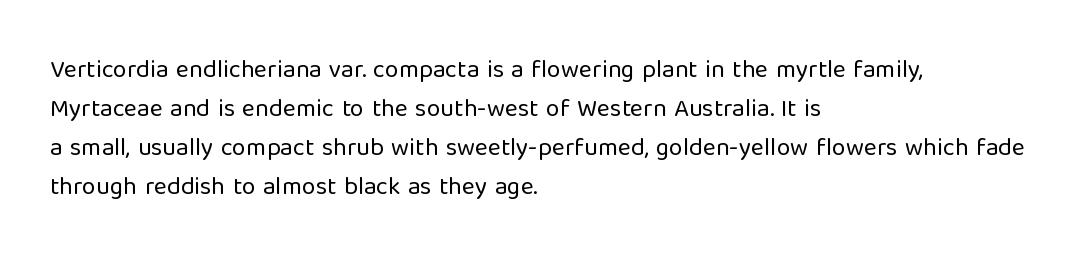
The space between consecutive lines is moderate. In terms of letterspacing, this is plain default setting. This rendering features lettering with no underline. Is the stroke heavy? The answer is a plain regular-or-lighter.
